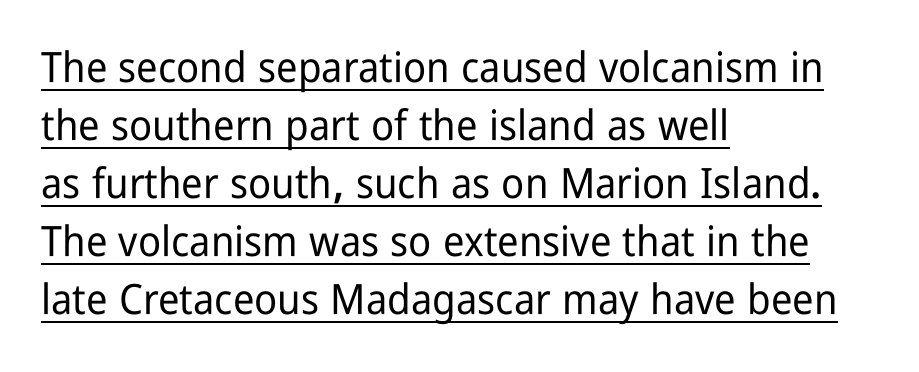
{"serif": "no", "italic": "no", "width": "condensed", "stroke_contrast": "low", "x_height": "medium", "monospaced": "no", "underline": "yes", "align": "left", "line_spacing": "normal", "line_spacing_ratio": 1.38, "letter_spacing": "normal", "letter_spacing_em": 0.0, "glyph_px": 42}
